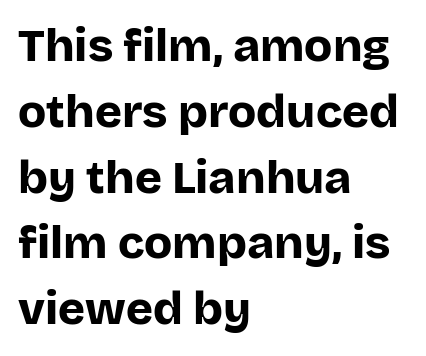
{"serif": "no", "italic": "no", "bold": "yes", "weight": "bold", "width": "normal", "stroke_contrast": "low", "x_height": "large", "monospaced": "no", "underline": "no", "align": "left", "line_spacing": "normal", "line_spacing_ratio": 1.43, "letter_spacing": "normal", "letter_spacing_em": 0.0, "glyph_px": 46}
